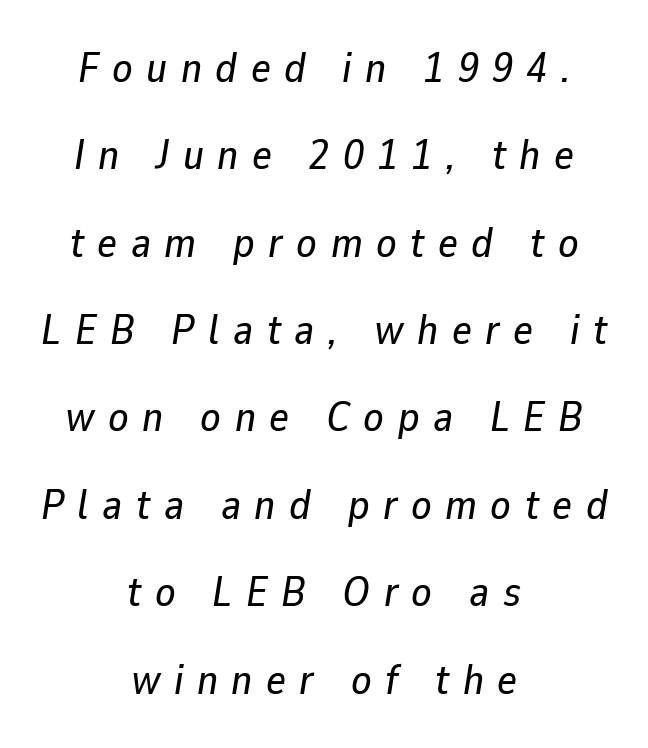
{"italic": "yes", "lean": "right", "slant_degrees": 9, "width": "normal", "stroke_contrast": "low", "x_height": "medium", "monospaced": "no", "underline": "no", "align": "center", "line_spacing": "loose", "line_spacing_ratio": 2.08, "letter_spacing": "wide", "letter_spacing_em": 0.32, "glyph_px": 42}
